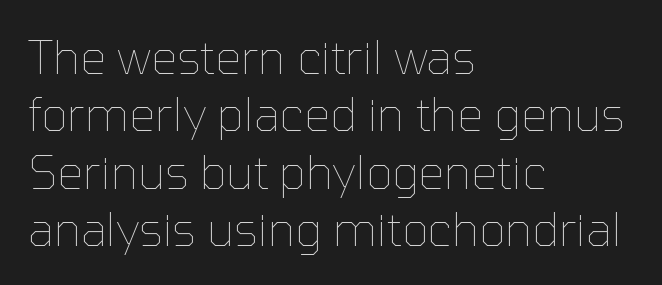
The image shows 46 px thin type, upright; set left-aligned, normal line spacing (1.25x), normal letter spacing, not underlined; low stroke contrast and a medium x-height.
